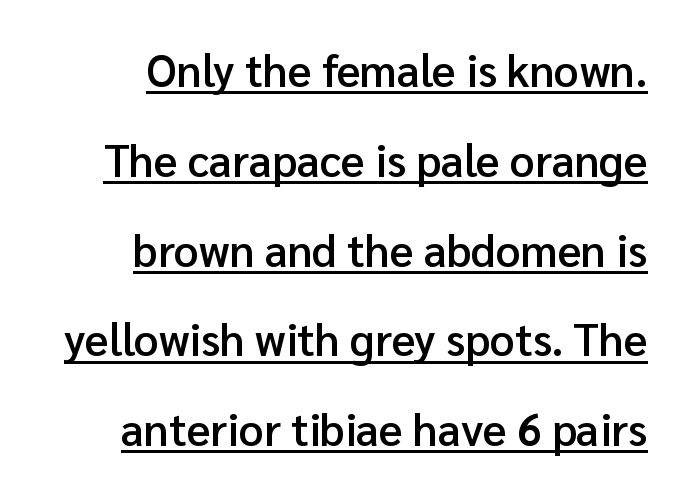
{"serif": "no", "italic": "no", "bold": "semi", "weight": "semibold", "width": "normal", "stroke_contrast": "low", "x_height": "medium", "monospaced": "no", "underline": "yes", "align": "right", "line_spacing": "loose", "line_spacing_ratio": 2.04, "letter_spacing": "normal", "letter_spacing_em": 0.0, "glyph_px": 44}
